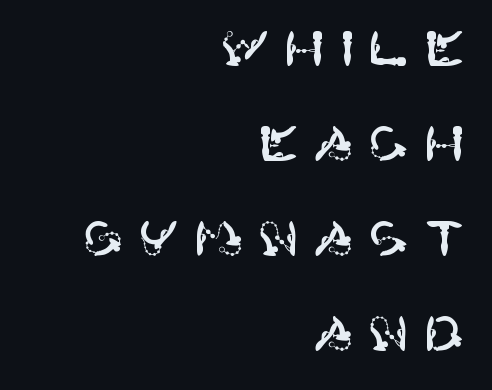
Q: Is the text italic (slanted)? A: No, it is upright.
Q: Is the typeface a serif or a sans-serif typeface? A: Sans-serif.
Q: Is the text underlined? A: No.
Q: How is the paragraph aligned? A: Right-aligned.
Q: Is the spacing between letters normal or unusually wide? A: Unusually wide.
Q: Is the spacing between lines tight, normal or loose? A: Loose.
Q: Width (condensed, normal, or wide)? A: Normal.
Q: Stroke contrast? A: High.
Q: x-height? A: Large.
